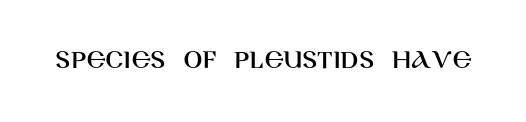
Honestly, the letter spacing is just normal — you wouldn't notice it. Glance below the letters and you will spot only blank space. The font family rendered here belongs to the sans-serif group. Is this a fixed-width face? No — the glyphs have proportional, varying widths. A typesetter would mark this as roman, not italic.
